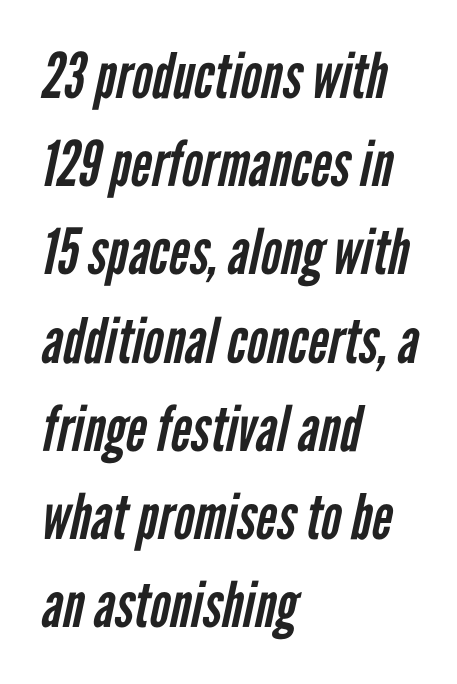
Do the characters align in a grid? No, the font is proportional. Underline: absent. Students, note that the glyphs here touch the page at normal intervals. Nothing heavy about these letters — not bold at all. These lines are composed in type without serifs.
